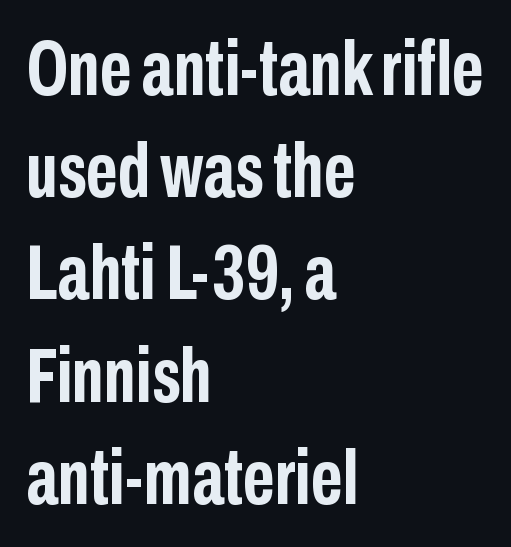
Nobody touched the tracking dial on this one. Reading down the column, the eye jumps a familiar distance to each next line. Grotesque or geometric, the face here clearly has no serifs. In terms of posture, this sample is upright.
